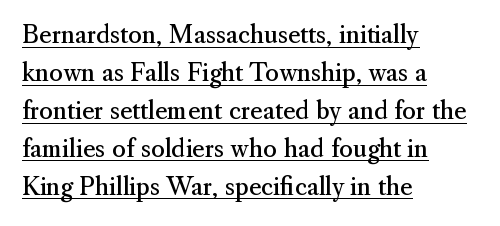
The image shows 24 px text type, upright; set left-aligned, normal line spacing (1.58x), normal letter spacing, underlined.
